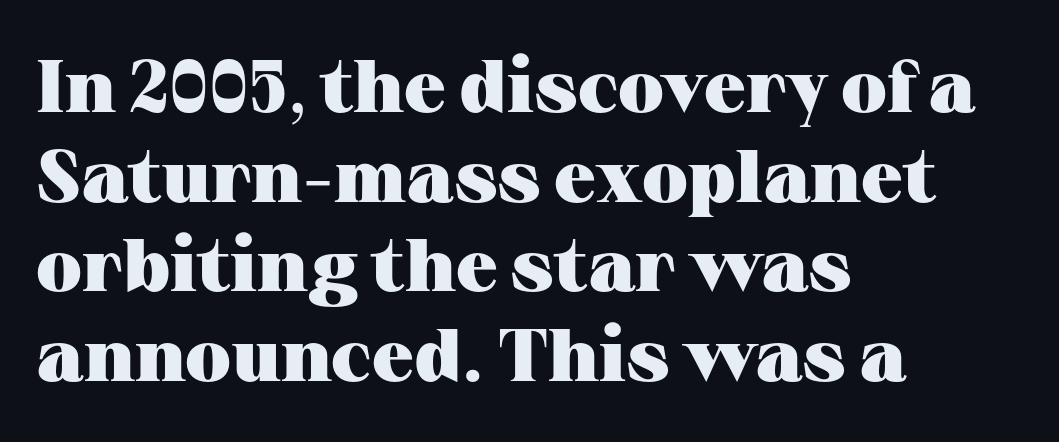
{"serif": "yes", "italic": "no", "bold": "yes", "weight": "heavy", "width": "wide", "stroke_contrast": "medium", "x_height": "medium", "monospaced": "no", "underline": "no", "align": "left", "line_spacing_ratio": 1.21, "letter_spacing": "normal", "letter_spacing_em": 0.0, "glyph_px": 74}
